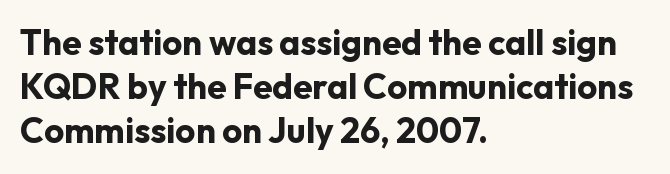
The image shows 35 px bold sans-serif type, upright; set left-aligned, normal line spacing (1.26x), normal letter spacing, not underlined; low stroke contrast and a medium x-height.
